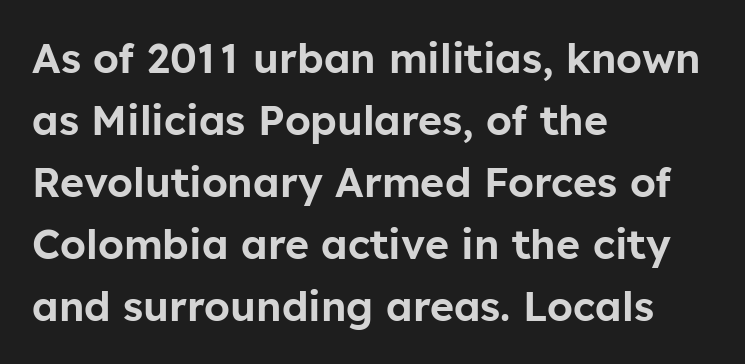
{"serif": "no", "italic": "no", "width": "normal", "stroke_contrast": "low", "x_height": "medium", "monospaced": "no", "underline": "no", "align": "left", "line_spacing": "normal", "line_spacing_ratio": 1.51, "letter_spacing": "normal", "letter_spacing_em": 0.0, "glyph_px": 41}
